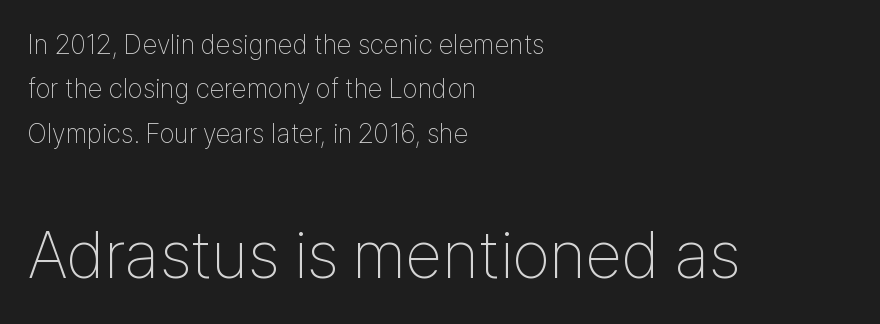
Is this a sans? Yes — the strokes have no serifs. Each letter keeps its own natural width here, so spacing adapts to shape. A roman cut, with each character standing at attention. Descenders are the only things crossing below the line.
